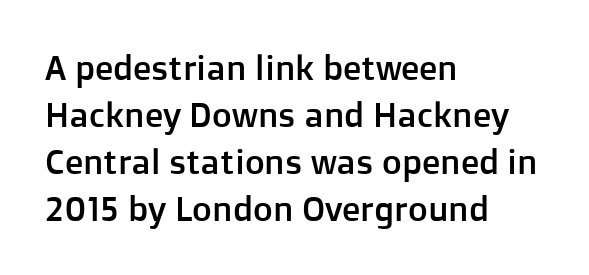
Q: Is the text italic (slanted)? A: No, it is upright.
Q: Is the typeface a serif or a sans-serif typeface? A: Sans-serif.
Q: Is the text underlined? A: No.
Q: How is the paragraph aligned? A: Left-aligned.
Q: Is the spacing between letters normal or unusually wide? A: Normal.
Q: Is the spacing between lines tight, normal or loose? A: Normal.
Q: Width (condensed, normal, or wide)? A: Normal.
Q: Stroke contrast? A: Low.
Q: x-height? A: Medium.
Q: Monospaced? A: No.
